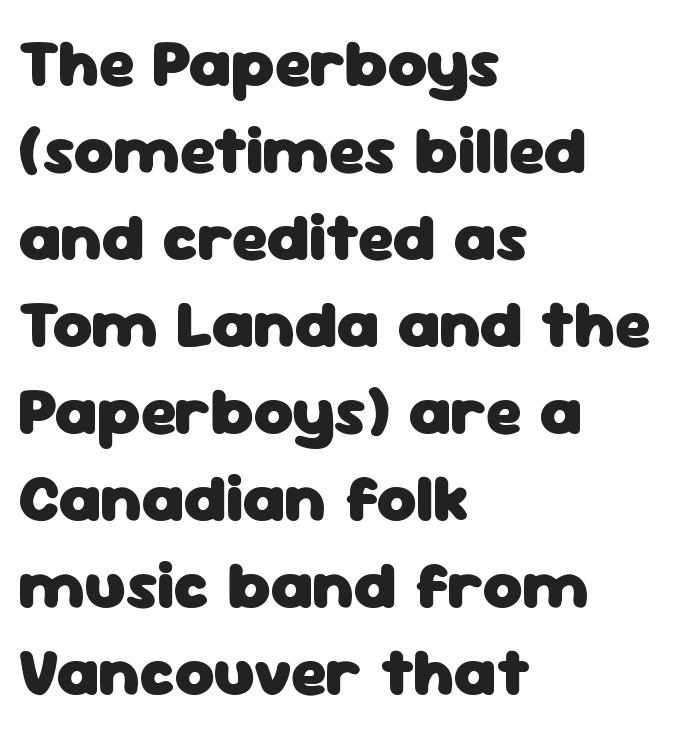
Q: Is the text bold? A: Yes.
Q: Is the text italic (slanted)? A: No, it is upright.
Q: Is the typeface a serif or a sans-serif typeface? A: Sans-serif.
Q: Is the text underlined? A: No.
Q: How is the paragraph aligned? A: Left-aligned.
Q: Is the spacing between letters normal or unusually wide? A: Normal.
Q: Is the spacing between lines tight, normal or loose? A: Normal.
Q: Width (condensed, normal, or wide)? A: Normal.
Q: Stroke contrast? A: Low.
Q: x-height? A: Medium.
Q: Monospaced? A: No.
